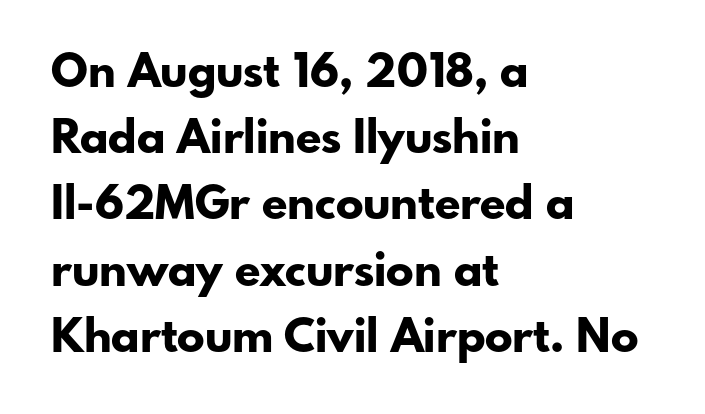
Q: Is the text bold? A: Yes.
Q: Is the text italic (slanted)? A: No, it is upright.
Q: Is the typeface a serif or a sans-serif typeface? A: Sans-serif.
Q: Is the text underlined? A: No.
Q: How is the paragraph aligned? A: Left-aligned.
Q: Is the spacing between letters normal or unusually wide? A: Normal.
Q: Is the spacing between lines tight, normal or loose? A: Normal.
Q: Width (condensed, normal, or wide)? A: Normal.
Q: Stroke contrast? A: Low.
Q: x-height? A: Small.
Q: Monospaced? A: No.
